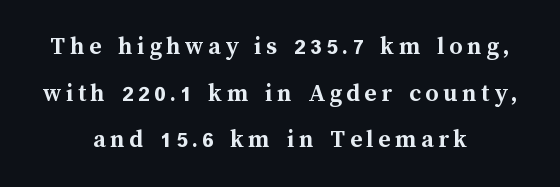
{"italic": "no", "bold": "yes", "underline": "no", "align": "center", "line_spacing_ratio": 1.79, "glyph_px": 26}
